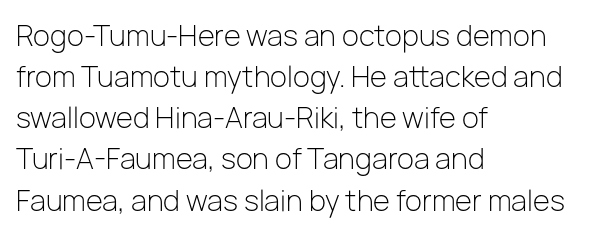
No extra ink here — the face is not bold. Spacing verdict: proportional, widths tailored to each character. The type is set solid horizontally, with unmodified tracking. The passage shown is typeset with a sans-serif family.
